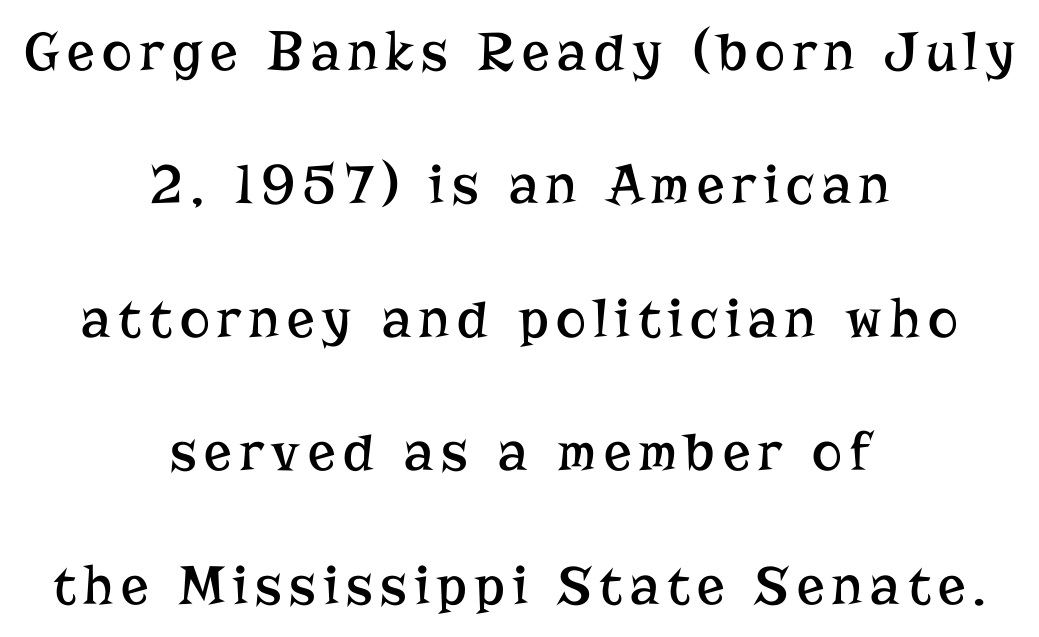
Q: Is the text bold? A: No.
Q: Is the text italic (slanted)? A: No, it is upright.
Q: Is the typeface a serif or a sans-serif typeface? A: Serif.
Q: Is the text underlined? A: No.
Q: How is the paragraph aligned? A: Centered.
Q: Is the spacing between lines tight, normal or loose? A: Loose.
Q: Width (condensed, normal, or wide)? A: Normal.
Q: Stroke contrast? A: Low.
Q: x-height? A: Medium.
Q: Monospaced? A: No.
